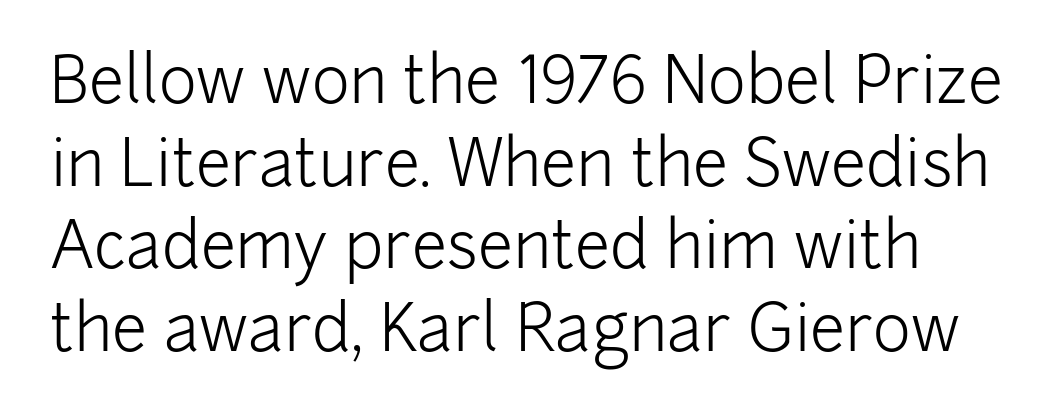
Unlike a traditional serif, this face leaves its strokes unadorned. Decoration check: the copy has no underline. Nope, not italic — everything's standing straight. A normal amount of white space separates one row of letters from the next. The tracking reads as untouched default to a designer's eye. The typesetting does not lean heavy: it is not bold.
